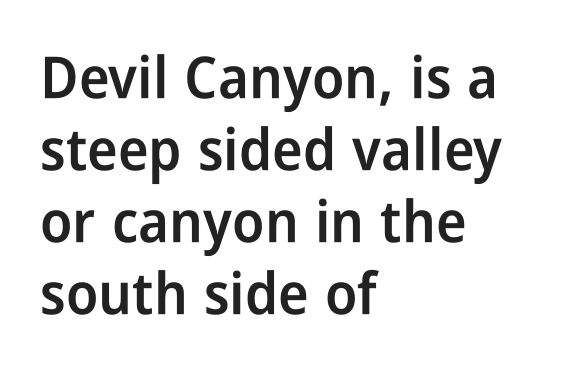
Q: Is the text bold? A: Semi-bold.
Q: Is the text italic (slanted)? A: No, it is upright.
Q: Is the typeface a serif or a sans-serif typeface? A: Sans-serif.
Q: Is the text underlined? A: No.
Q: How is the paragraph aligned? A: Left-aligned.
Q: Is the spacing between letters normal or unusually wide? A: Normal.
Q: Width (condensed, normal, or wide)? A: Condensed.
Q: Stroke contrast? A: Low.
Q: x-height? A: Medium.
Q: Monospaced? A: No.
